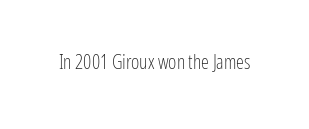
{"italic": "no", "bold": "no", "underline": "no", "letter_spacing": "normal", "letter_spacing_em": 0.0, "glyph_px": 20}
